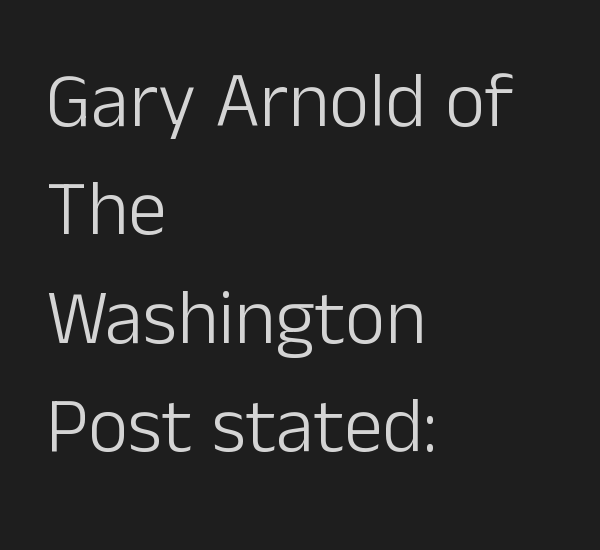
{"serif": "no", "italic": "no", "bold": "no", "weight": "light", "width": "normal", "stroke_contrast": "low", "x_height": "medium", "monospaced": "no", "underline": "no", "align": "left", "line_spacing": "normal", "line_spacing_ratio": 1.39, "letter_spacing": "normal", "letter_spacing_em": 0.0, "glyph_px": 78}
